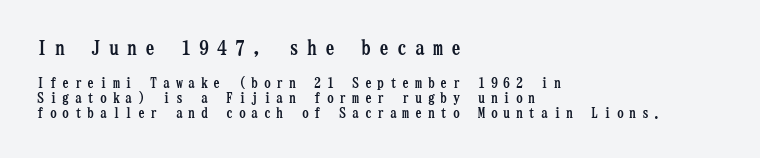
Q: Is the text bold? A: Yes.
Q: Is the text italic (slanted)? A: No, it is upright.
Q: Is the text underlined? A: No.
Q: How is the paragraph aligned? A: Left-aligned.
Q: Is the spacing between letters normal or unusually wide? A: Unusually wide.
Q: Is the spacing between lines tight, normal or loose? A: Tight.
Q: Which block of text is set in a larger size, the first (top) or the second (bottom)? A: The first (top) one.
